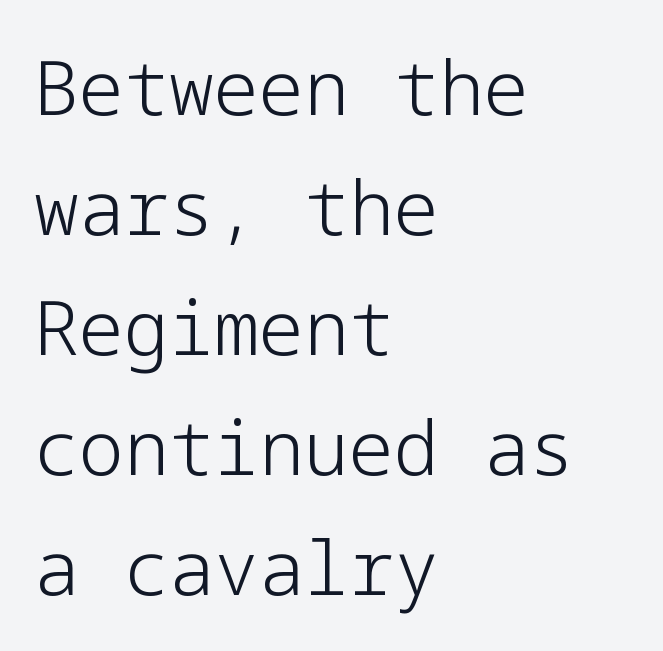
Nope, no serifs anywhere on these letters. On a weight scale, this lands at 450 or below. No word sits above an underline. A roman cut, with each character standing at attention.
